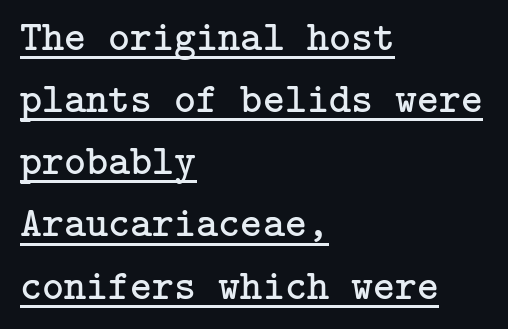
The image shows 42 px regular-weight serif type, upright; set left-aligned, normal line spacing (1.48x), normal letter spacing, underlined; low stroke contrast and a medium x-height.
